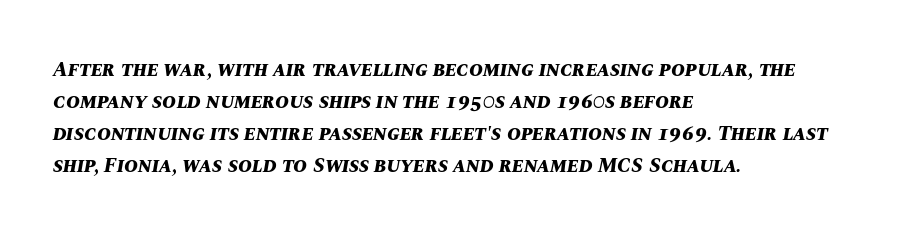
Anything drawn beneath the words? Only blank space. Normally led — the rows are evenly, conventionally spaced. In terms of posture, this sample is oblique. Which margin do the lines hug? The left one — the right edge is uneven.
